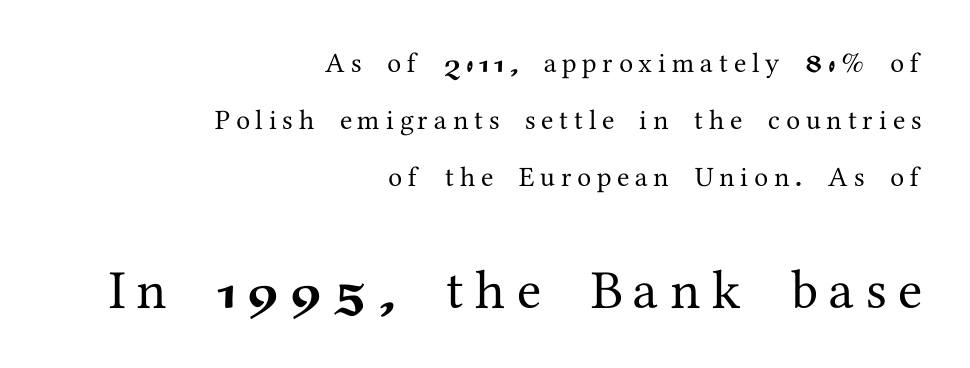
{"serif": "yes", "italic": "no", "width": "normal", "stroke_contrast": "medium", "x_height": "medium", "monospaced": "no", "underline": "no", "align": "right", "line_spacing": "loose", "line_spacing_ratio": 2.03, "letter_spacing": "wide", "letter_spacing_em": 0.21, "larger_block": "second", "size_ratio": 1.96, "glyph_px": 55}
